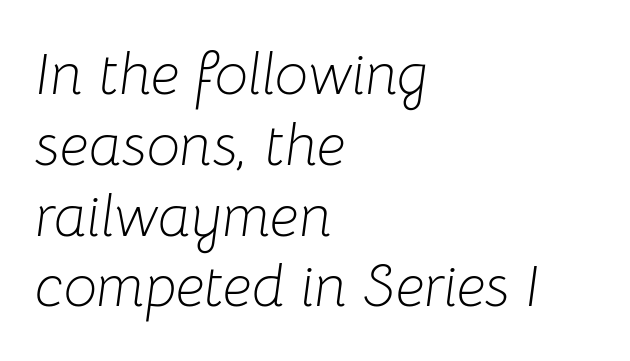
The image shows 59 px light type, italic (leaning right); set left-aligned, line spacing 1.2x, normal letter spacing, not underlined; low stroke contrast and a medium x-height.
